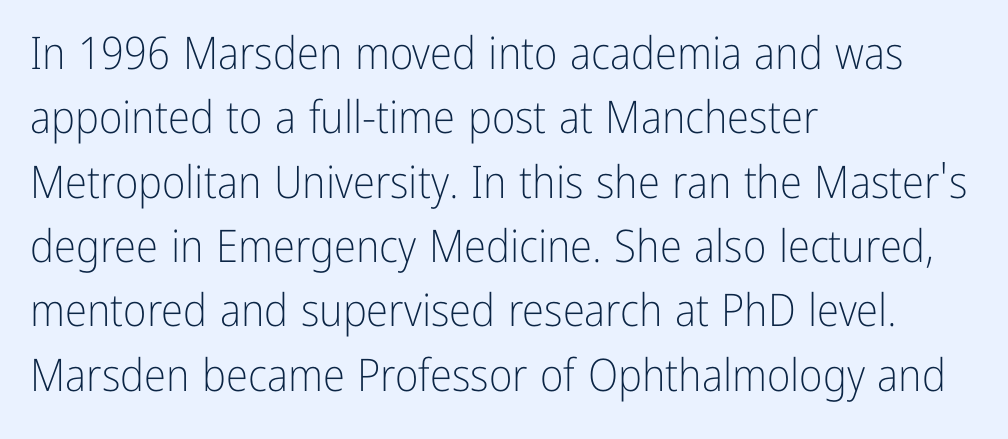
Q: Is the text bold? A: No.
Q: Is the text italic (slanted)? A: No, it is upright.
Q: Is the typeface a serif or a sans-serif typeface? A: Sans-serif.
Q: Is the text underlined? A: No.
Q: How is the paragraph aligned? A: Left-aligned.
Q: Is the spacing between letters normal or unusually wide? A: Normal.
Q: Is the spacing between lines tight, normal or loose? A: Normal.
Q: Width (condensed, normal, or wide)? A: Condensed.
Q: Stroke contrast? A: Low.
Q: x-height? A: Medium.
Q: Monospaced? A: No.
